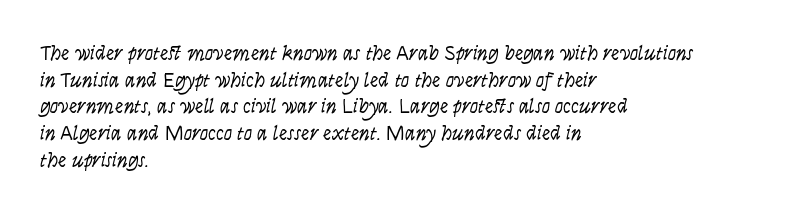
Summary of weight: not heavy and not bold. The vertical gap from one line to the next is medium. The type is set solid horizontally, with unmodified tracking. The paragraph shown leans on its left margin. The gap between lines stays unmarked.
